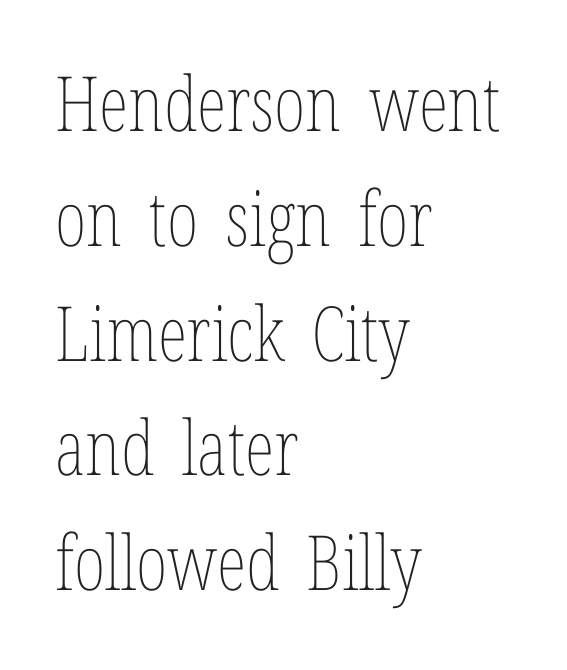
The image shows 76 px thin, condensed type, upright; set left-aligned, normal line spacing (1.51x), normal letter spacing, not underlined; low stroke contrast and a medium x-height.
